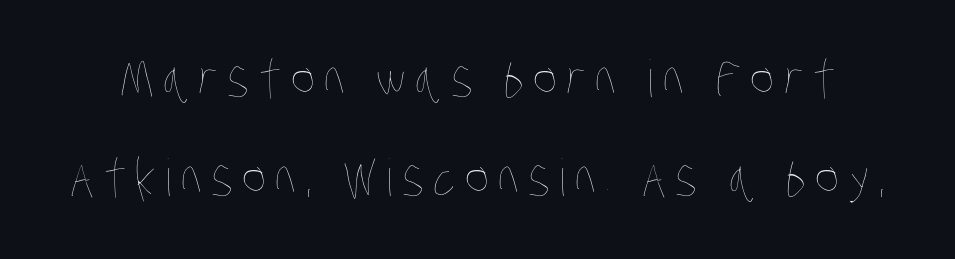
The image shows 51 px thin, condensed type; set loose line spacing (1.94x), not underlined; low stroke contrast and a large x-height.
